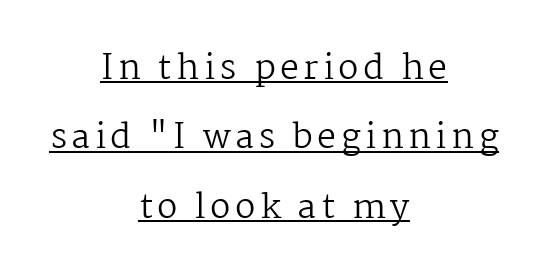
Q: Is the text bold? A: No.
Q: Is the text italic (slanted)? A: No, it is upright.
Q: Is the typeface a serif or a sans-serif typeface? A: Serif.
Q: Is the text underlined? A: Yes.
Q: How is the paragraph aligned? A: Centered.
Q: Is the spacing between lines tight, normal or loose? A: Loose.
Q: Width (condensed, normal, or wide)? A: Normal.
Q: Stroke contrast? A: Medium.
Q: x-height? A: Medium.
Q: Monospaced? A: No.
